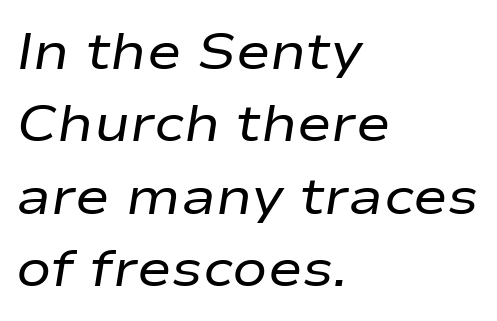
{"italic": "yes", "lean": "right", "slant_degrees": 9, "bold": "no", "weight": "regular", "width": "wide", "stroke_contrast": "low", "x_height": "medium", "monospaced": "no", "underline": "no", "align": "left", "line_spacing": "normal", "line_spacing_ratio": 1.39, "letter_spacing": "normal", "letter_spacing_em": 0.0, "glyph_px": 52}
